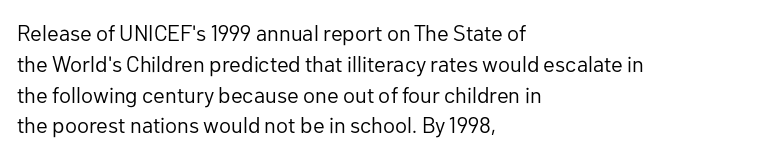
Summary of vertical rhythm: regular, with standard interline spacing. Short note: letters normally spaced. The font's upright variant was chosen for this text. Casual observation: everything's shoved over to the left.
